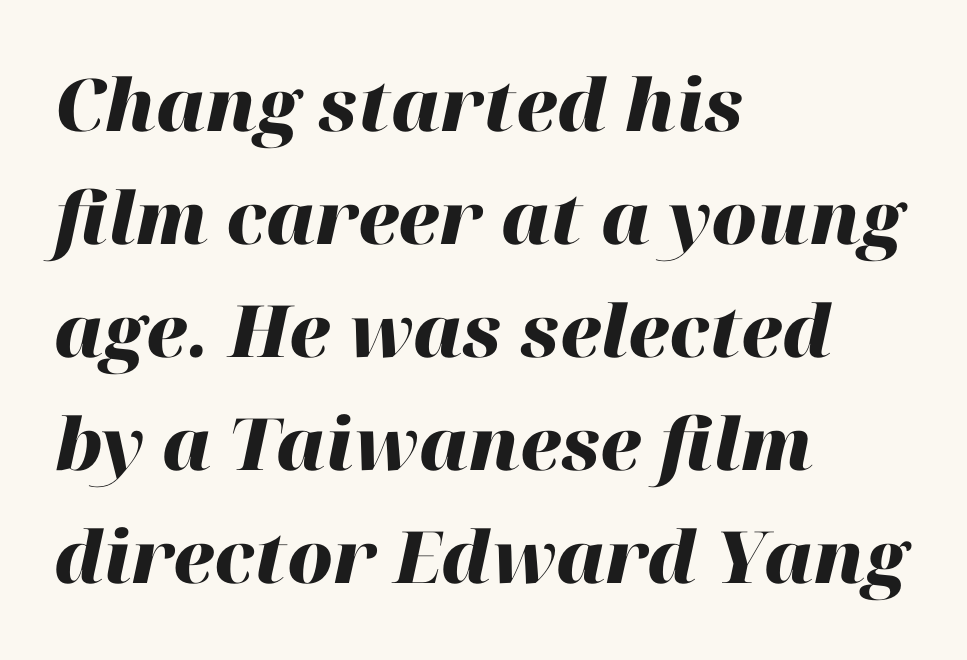
{"italic": "yes", "lean": "right", "slant_degrees": 12, "bold": "yes", "weight": "heavy", "width": "normal", "stroke_contrast": "high", "x_height": "medium", "monospaced": "no", "underline": "no", "align": "left", "line_spacing": "normal", "line_spacing_ratio": 1.57, "letter_spacing": "normal", "letter_spacing_em": 0.0, "glyph_px": 72}
